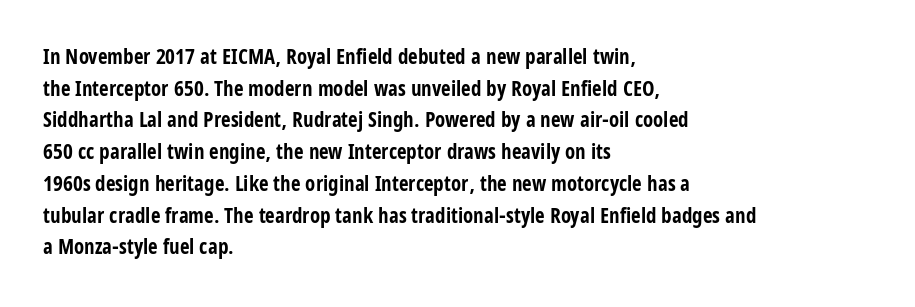
This is roman type, the default non-slanted kind. Observe the ordinary spacing: letters are neighbours, not strangers. The space between consecutive lines is moderate. Leftover space on each line is placed entirely after the last word. The string is rendered with underlining switched off. What weight is shown? A full bold with thick strokes.
